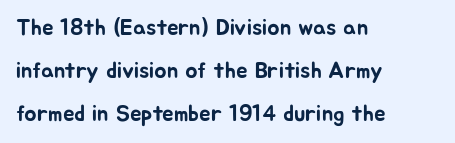
Q: Is the text italic (slanted)? A: No, it is upright.
Q: Is the text underlined? A: No.
Q: How is the paragraph aligned? A: Left-aligned.
Q: Is the spacing between letters normal or unusually wide? A: Normal.
